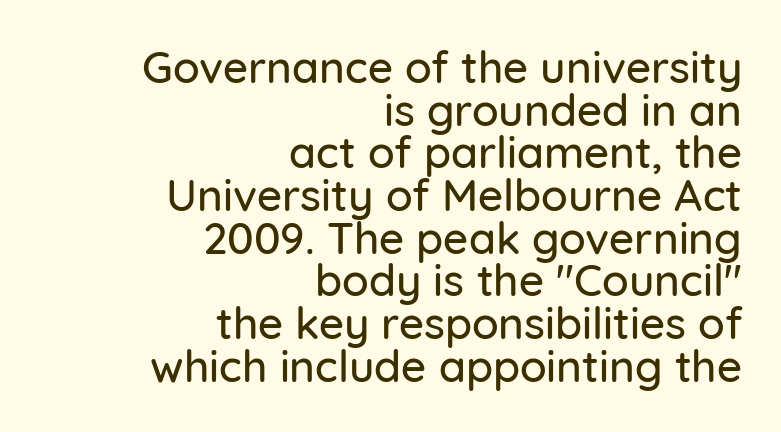
{"serif": "no", "italic": "no", "width": "normal", "stroke_contrast": "low", "x_height": "medium", "monospaced": "no", "underline": "no", "align": "right", "line_spacing": "tight", "line_spacing_ratio": 0.97, "letter_spacing": "normal", "letter_spacing_em": 0.0, "glyph_px": 44}
